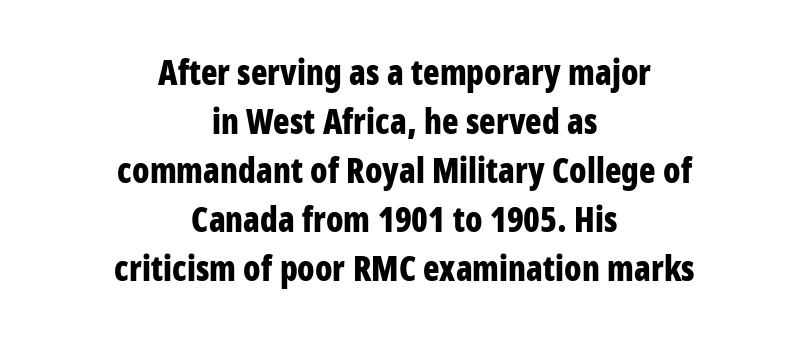
These lines were composed using upright roman letters. The words here are not underlined. The passage shown has conventional tracking throughout. Leftover space on each line is divided equally before and after the words.
